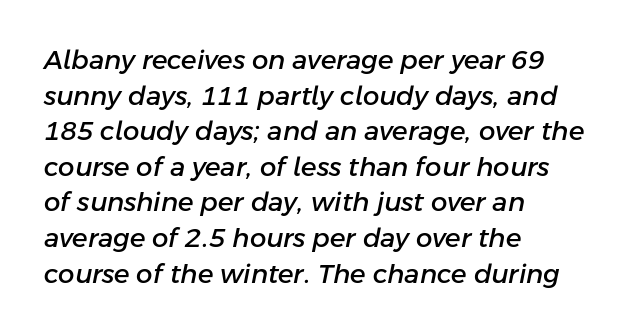
The image shows 26 px text type, italic (leaning right); set left-aligned, normal line spacing (1.37x), normal letter spacing, not underlined.
